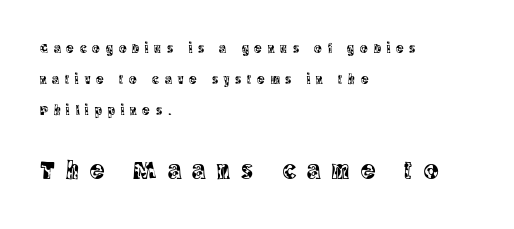
There is plenty of visible air inserted between adjacent glyphs. Every character sits straight up, as roman type does. Leading: increased. Which margin do the lines hug? The left one — the right edge is uneven. Typesetter's note — lower block bumped up in size, upper block left smaller. Honestly, there is no underline to notice here at all.
